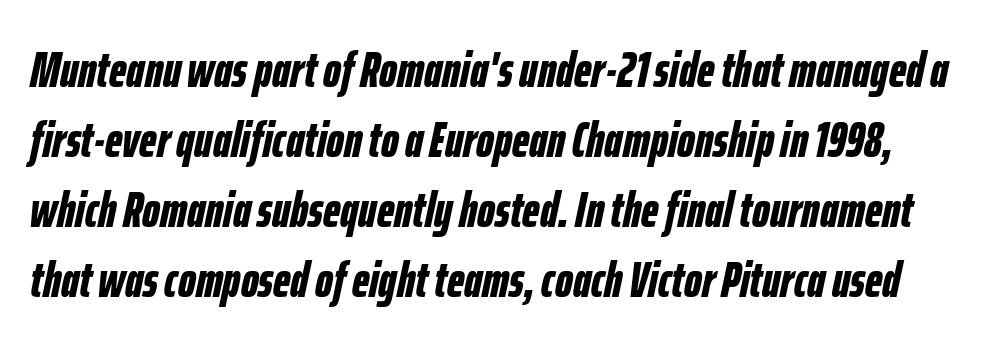
Each letter keeps its own natural width here, so spacing adapts to shape. Heavy-handed strokes throughout: this text is bold. This block has exactly the height ordinary leading produces. Underlining? Definitely not there.
